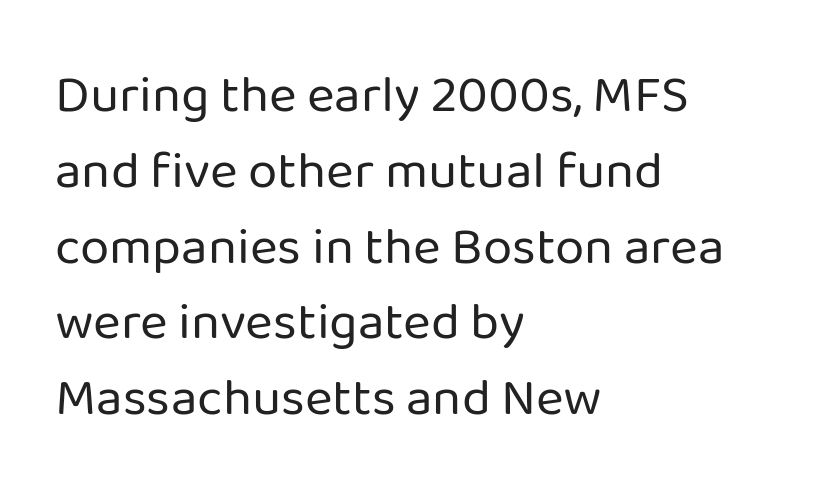
The axis of the letterforms is exactly vertical. Words appear dense and cohesive because spacing is normal. Nobody drew a line under any word here. You could not count columns in this text — the font is proportionally spaced. Check where the strokes stop: nothing finishes them off — pure sans.
